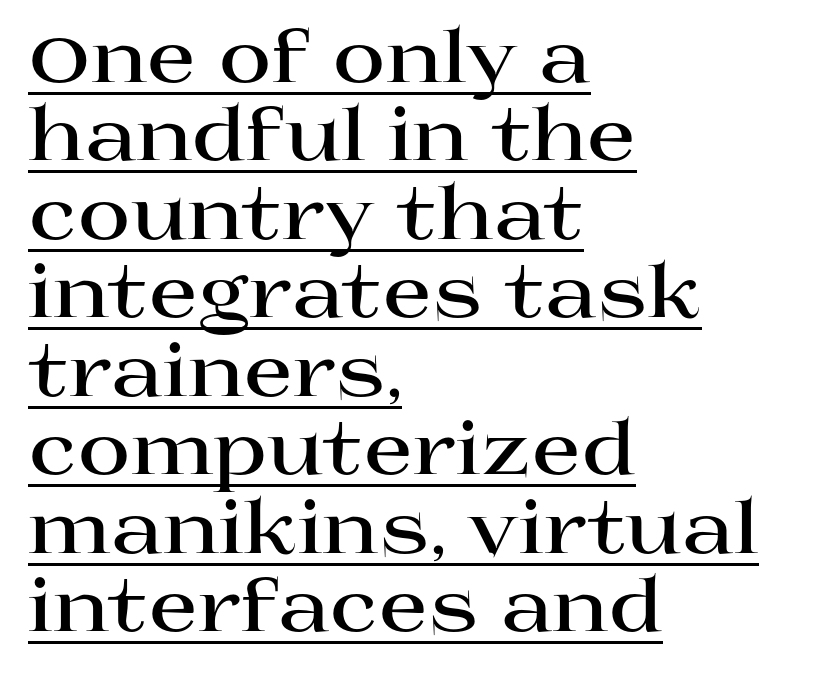
The image shows 72 px bold, wide serif type, upright; set left-aligned, tight line spacing (1.09x), normal letter spacing, underlined; high stroke contrast and a large x-height.
